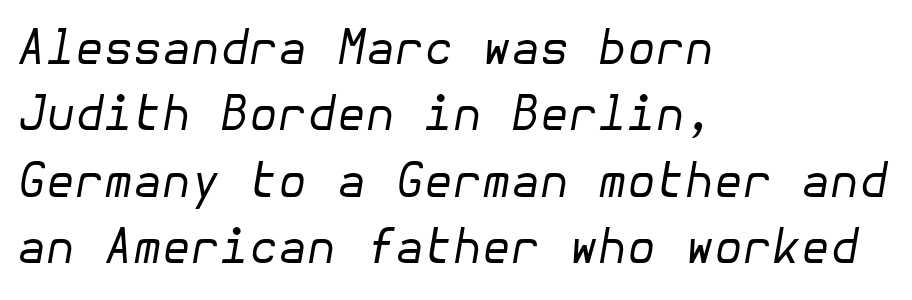
The image shows 47 px regular-weight type, italic (leaning right); set left-aligned, normal line spacing (1.41x), normal letter spacing, not underlined; low stroke contrast and a medium x-height.
